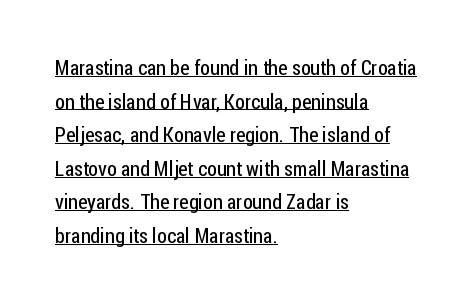
The image shows 21 px text type, upright; set left-aligned, normal line spacing (1.6x), normal letter spacing, underlined.
